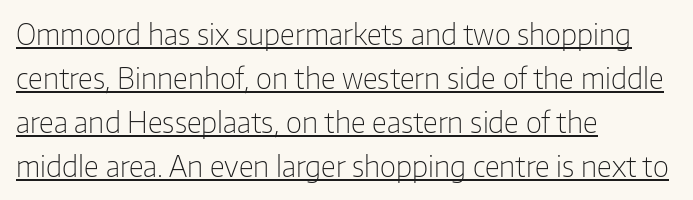
Q: Is the text bold? A: No.
Q: Is the text italic (slanted)? A: No, it is upright.
Q: Is the typeface a serif or a sans-serif typeface? A: Sans-serif.
Q: Is the text underlined? A: Yes.
Q: How is the paragraph aligned? A: Left-aligned.
Q: Is the spacing between letters normal or unusually wide? A: Normal.
Q: Is the spacing between lines tight, normal or loose? A: Normal.
Q: Width (condensed, normal, or wide)? A: Normal.
Q: Stroke contrast? A: Low.
Q: x-height? A: Medium.
Q: Monospaced? A: No.
